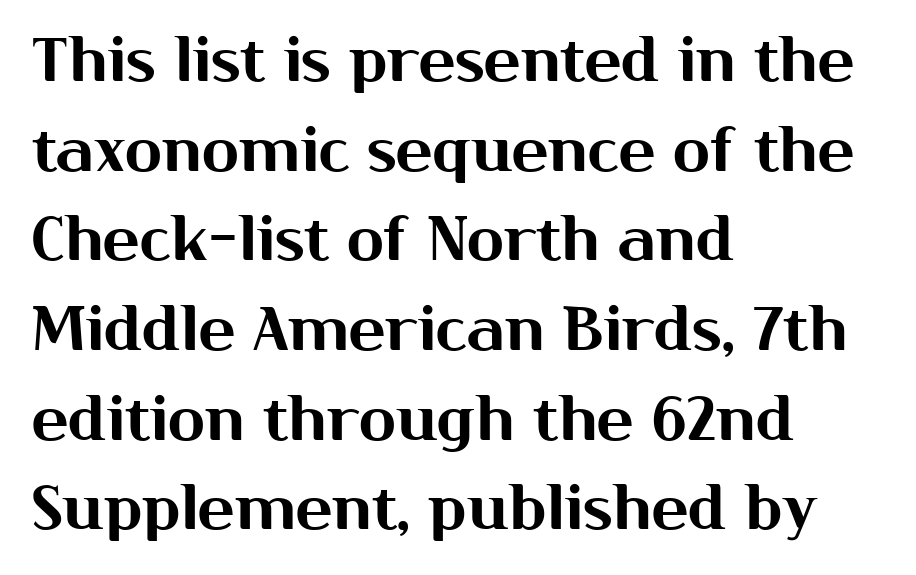
The image shows 61 px sans-serif type, upright; set left-aligned, normal line spacing (1.47x), normal letter spacing, not underlined; medium stroke contrast and a medium x-height.
